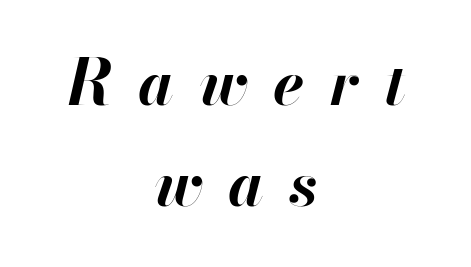
Q: Is the text bold? A: Yes.
Q: Is the text italic (slanted)? A: Yes, it leans right by about 13 degrees.
Q: Is the text underlined? A: No.
Q: How is the paragraph aligned? A: Centered.
Q: Is the spacing between letters normal or unusually wide? A: Unusually wide.
Q: Is the spacing between lines tight, normal or loose? A: Normal.
Q: Width (condensed, normal, or wide)? A: Normal.
Q: Stroke contrast? A: High.
Q: x-height? A: Small.
Q: Monospaced? A: No.
